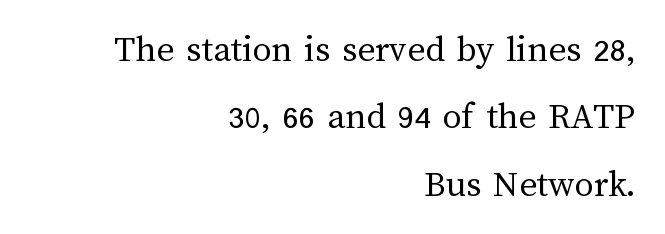
The lettering stays uniformly vertical, giving the passage a roman look. Every row of glyphs terminates at an identical x-position on the right. Inter-character spacing is left at the font's built-in metrics. The rendering uses natural spacing where letterforms have individual widths.
